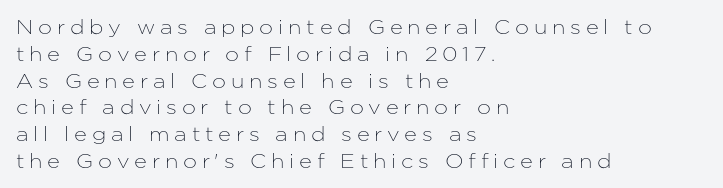
Q: Is the text italic (slanted)? A: No, it is upright.
Q: Is the text underlined? A: No.
Q: How is the paragraph aligned? A: Left-aligned.
Q: Is the spacing between letters normal or unusually wide? A: Unusually wide.
Q: Is the spacing between lines tight, normal or loose? A: Normal.
